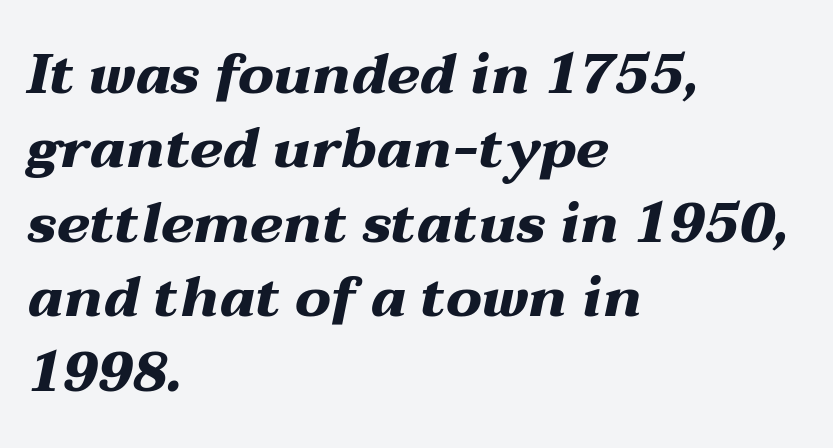
Q: Is the text bold? A: Yes.
Q: Is the text italic (slanted)? A: Yes, it leans right by about 12 degrees.
Q: Is the text underlined? A: No.
Q: How is the paragraph aligned? A: Left-aligned.
Q: Is the spacing between letters normal or unusually wide? A: Normal.
Q: Is the spacing between lines tight, normal or loose? A: Normal.
Q: Width (condensed, normal, or wide)? A: Wide.
Q: Stroke contrast? A: Medium.
Q: x-height? A: Medium.
Q: Monospaced? A: No.
